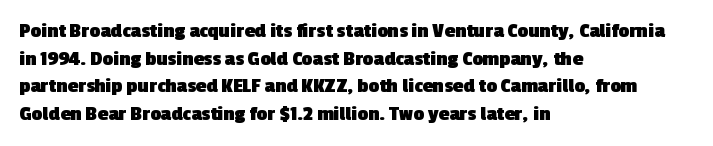
Q: Is the text bold? A: Yes.
Q: Is the text underlined? A: No.
Q: How is the paragraph aligned? A: Left-aligned.
Q: Is the spacing between letters normal or unusually wide? A: Normal.
Q: Is the spacing between lines tight, normal or loose? A: Normal.
